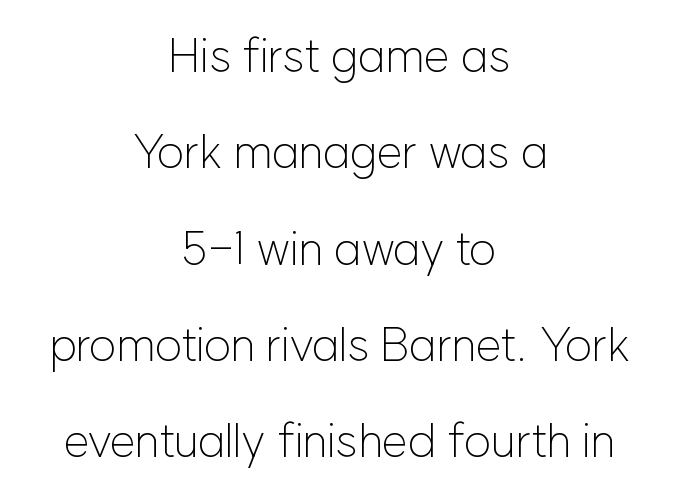
Q: Is the text bold? A: No.
Q: Is the text italic (slanted)? A: No, it is upright.
Q: Is the typeface a serif or a sans-serif typeface? A: Sans-serif.
Q: Is the text underlined? A: No.
Q: How is the paragraph aligned? A: Centered.
Q: Is the spacing between letters normal or unusually wide? A: Normal.
Q: Is the spacing between lines tight, normal or loose? A: Loose.
Q: Width (condensed, normal, or wide)? A: Normal.
Q: Stroke contrast? A: Low.
Q: x-height? A: Medium.
Q: Monospaced? A: No.
